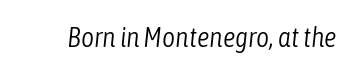
{"italic": "yes", "lean": "right", "slant_degrees": 6, "bold": "no", "weight": "light", "width": "condensed", "stroke_contrast": "low", "x_height": "medium", "monospaced": "no", "underline": "no", "letter_spacing": "normal", "letter_spacing_em": 0.0, "glyph_px": 28}
